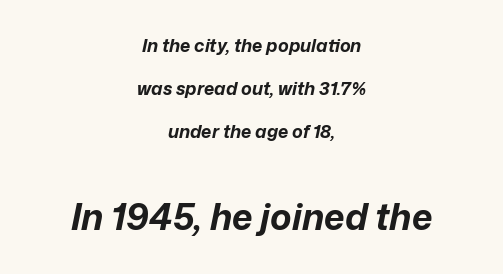
{"italic": "yes", "lean": "right", "slant_degrees": 12, "bold": "yes", "weight": "bold", "width": "normal", "stroke_contrast": "low", "x_height": "medium", "monospaced": "no", "underline": "no", "align": "center", "line_spacing": "loose", "line_spacing_ratio": 2.39, "letter_spacing": "normal", "letter_spacing_em": 0.0, "larger_block": "second", "size_ratio": 2.0, "glyph_px": 36}
